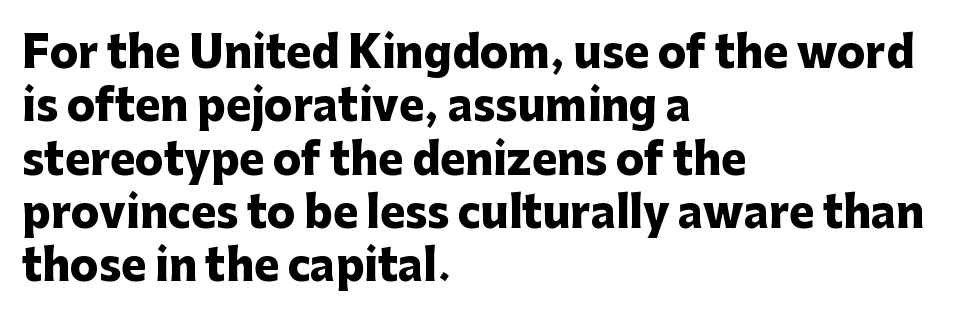
Q: Is the text bold? A: Yes.
Q: Is the text italic (slanted)? A: No, it is upright.
Q: Is the typeface a serif or a sans-serif typeface? A: Sans-serif.
Q: Is the text underlined? A: No.
Q: How is the paragraph aligned? A: Left-aligned.
Q: Is the spacing between letters normal or unusually wide? A: Normal.
Q: Is the spacing between lines tight, normal or loose? A: Normal.
Q: Width (condensed, normal, or wide)? A: Normal.
Q: Stroke contrast? A: Low.
Q: x-height? A: Medium.
Q: Monospaced? A: No.
